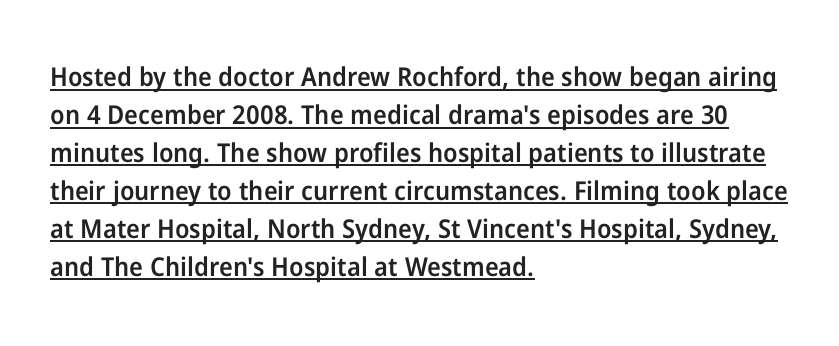
Q: Is the text bold? A: Semi-bold.
Q: Is the text italic (slanted)? A: No, it is upright.
Q: Is the text underlined? A: Yes.
Q: How is the paragraph aligned? A: Left-aligned.
Q: Is the spacing between letters normal or unusually wide? A: Normal.
Q: Is the spacing between lines tight, normal or loose? A: Normal.
